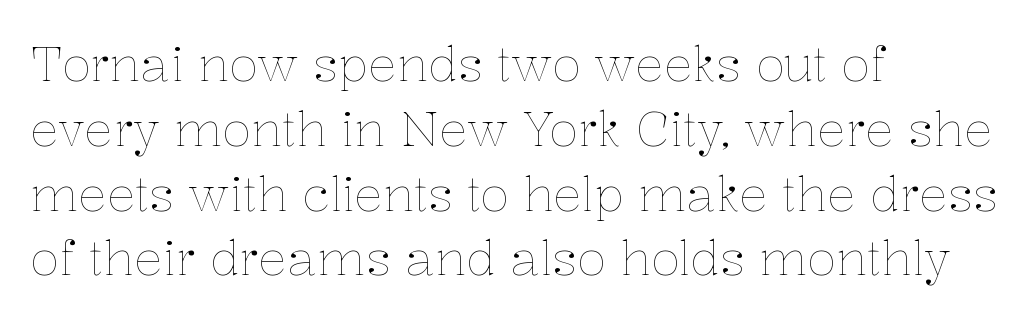
The letters advance in unequal steps, a hallmark of proportional type. Tall strokes in this sample are plumb rather than angled. Each stroke keeps to a modest, everyday thickness or less. Here the glyphs are tracked normally, forming tight word shapes.
